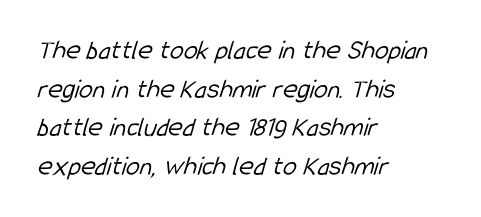
Proportional: the letters do not fall into vertical columns. No feet cap the strokes, marking this as sans-serif type. This block has exactly the height ordinary leading produces. Each word holds together tightly as a unit, with standard inter-letter gaps.
